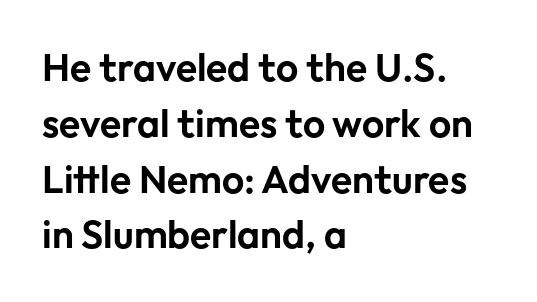
In terms of posture, this sample is upright. A typesetter would call this proportional, since set widths differ per character. Tracking here is standard; glyphs follow each other at the usual distance. Clear beneath every line of the passage. This rendering employs a face without finishing strokes, i.e., a sans-serif. Regarding leading, the lines here are spaced in the standard way.
